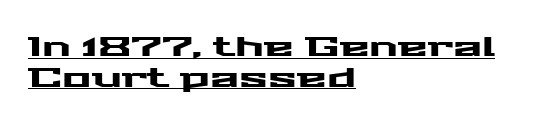
Q: Is the text italic (slanted)? A: No, it is upright.
Q: Is the text underlined? A: Yes.
Q: How is the paragraph aligned? A: Left-aligned.
Q: Is the spacing between letters normal or unusually wide? A: Normal.
Q: Is the spacing between lines tight, normal or loose? A: Tight.
